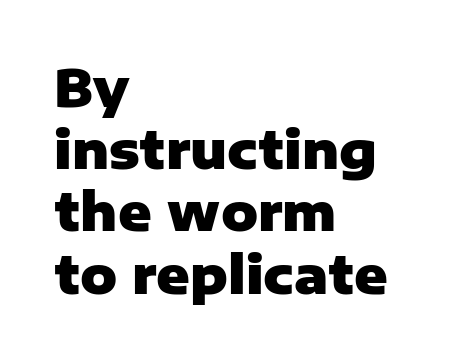
{"serif": "no", "italic": "no", "bold": "yes", "weight": "heavy", "width": "normal", "stroke_contrast": "low", "x_height": "medium", "monospaced": "no", "underline": "no", "align": "left", "line_spacing_ratio": 1.22, "letter_spacing": "normal", "letter_spacing_em": 0.0, "glyph_px": 51}
